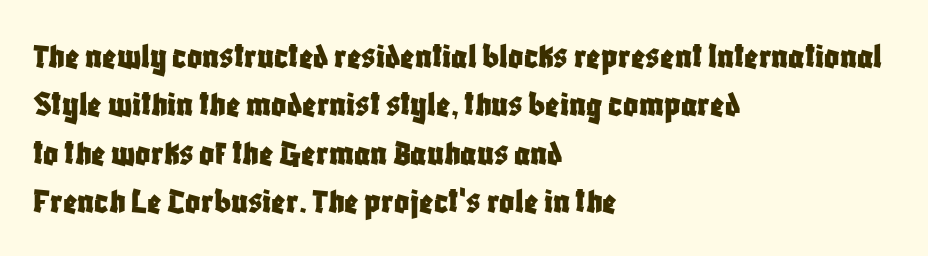
The image shows 37 px condensed sans-serif type, upright; set left-aligned, normal line spacing (1.31x), normal letter spacing, not underlined; low stroke contrast and a large x-height.
